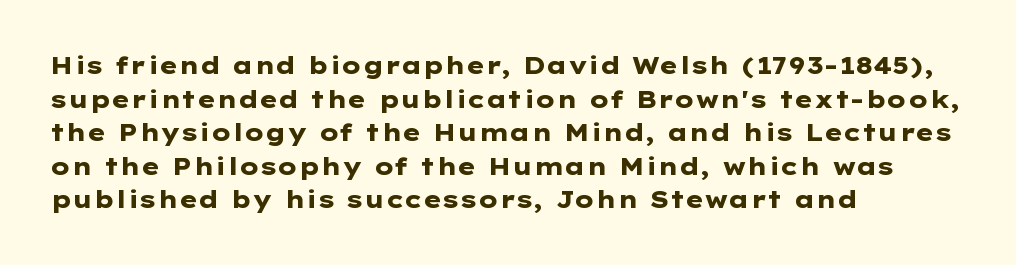
The image shows 24 px bold type, upright; set left-aligned, normal line spacing (1.4x), normal letter spacing, not underlined.
